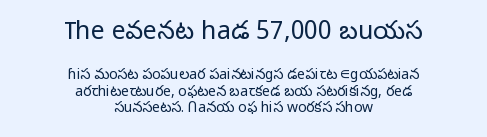
The image shows 25 px text type, upright; set centered, line spacing 1.17x, normal letter spacing, not underlined; the first (top) block is 1.79x larger.
